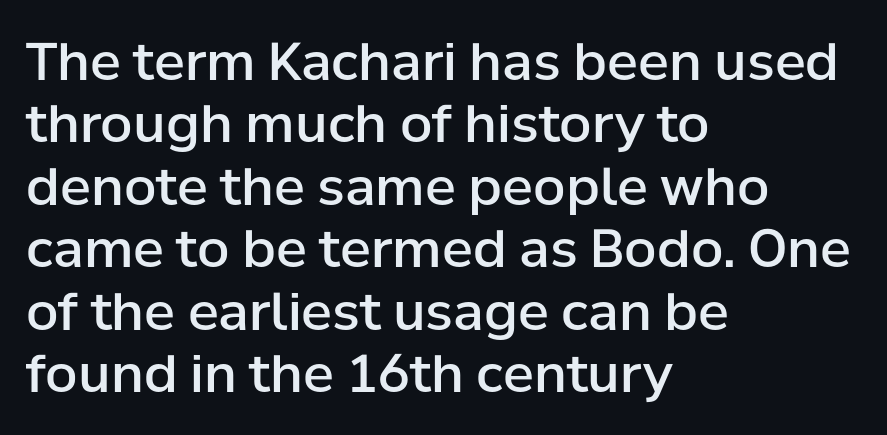
Set as a demibold, roughly 600 on the weight scale. Characters remain perfectly vertical along every line. No feet cap the strokes, marking this as sans-serif type. Nobody touched the tracking dial on this one.
